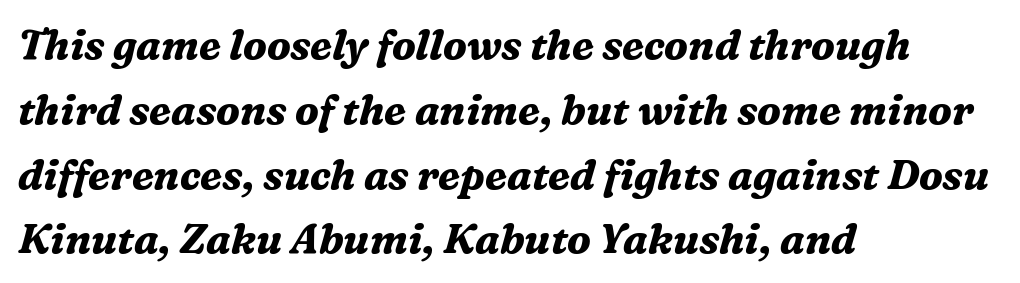
What's the leading like? Ordinary, nothing unusual. The text carries the slant typical of an italic or oblique font. Descenders are the only things crossing below the line. No extra tracking has been applied to these lines. Unlike a clean sans, this face finishes its strokes with serifs. Line beginnings align vertically; line endings do not.
